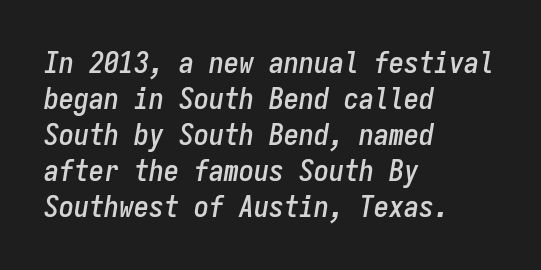
Q: Is the text italic (slanted)? A: Yes, it leans right by about 9 degrees.
Q: Is the text underlined? A: No.
Q: How is the paragraph aligned? A: Left-aligned.
Q: Is the spacing between letters normal or unusually wide? A: Normal.
Q: Width (condensed, normal, or wide)? A: Condensed.
Q: Stroke contrast? A: Low.
Q: x-height? A: Medium.
Q: Monospaced? A: Yes.
